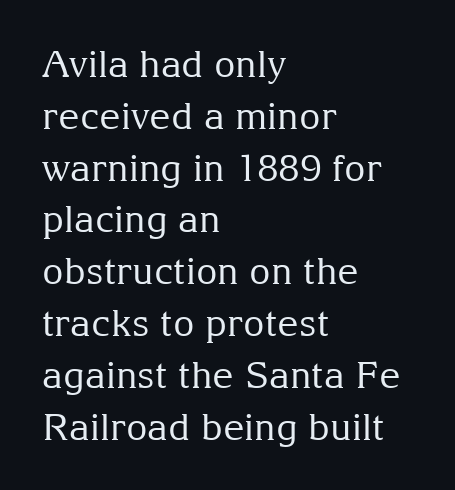
The image shows 37 px regular-weight serif type, upright; set left-aligned, normal line spacing (1.4x), normal letter spacing, not underlined; medium stroke contrast and a medium x-height.
